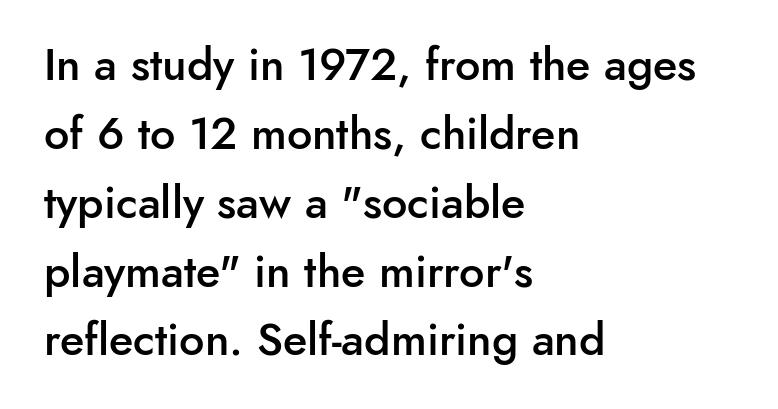
The image shows 45 px semibold sans-serif type, upright; set left-aligned, normal line spacing (1.53x), normal letter spacing, not underlined; low stroke contrast and a small x-height.
